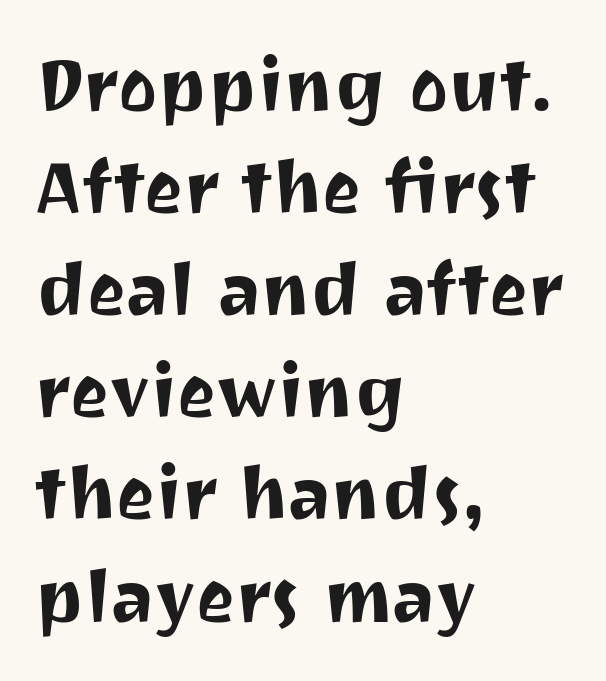
Notice how descenders clear the ascenders below comfortably — that's standard leading. Tracking here is standard; glyphs follow each other at the usual distance. Bare-footed words on every line. No feet cap the strokes, marking this as sans-serif type. Character widths vary here, with narrow letters taking less room than wide ones.
